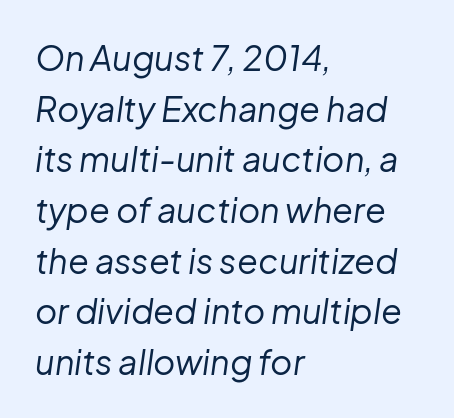
{"italic": "yes", "lean": "right", "slant_degrees": 8, "bold": "no", "weight": "regular", "width": "normal", "stroke_contrast": "low", "x_height": "medium", "monospaced": "no", "underline": "no", "align": "left", "line_spacing": "normal", "line_spacing_ratio": 1.49, "letter_spacing": "normal", "letter_spacing_em": 0.0, "glyph_px": 34}
